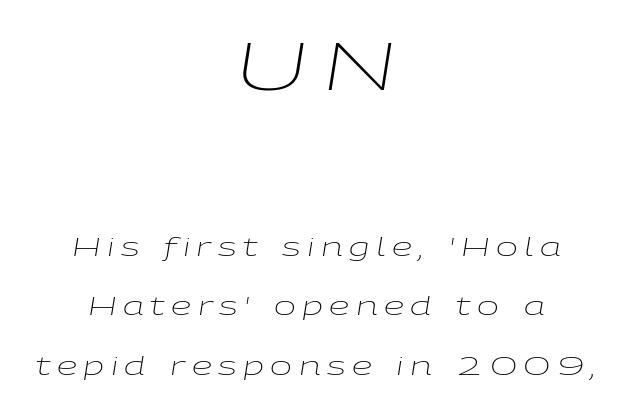
{"italic": "yes", "lean": "right", "slant_degrees": 9, "bold": "no", "weight": "light", "width": "wide", "stroke_contrast": "low", "x_height": "medium", "monospaced": "no", "underline": "no", "align": "center", "line_spacing": "loose", "line_spacing_ratio": 2.29, "letter_spacing": "wide", "letter_spacing_em": 0.25, "larger_block": "first", "size_ratio": 2.54, "glyph_px": 66}
